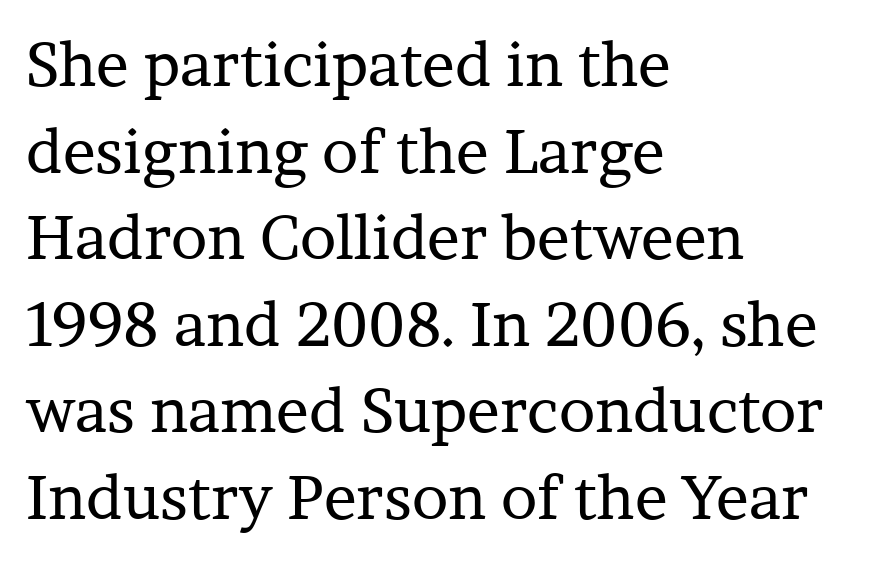
You could call the tracking neutral — neither tight nor loose. Characters remain perfectly vertical along every line. The designer went with a serif here, giving each stem small feet. Alignment: flush left. The space between consecutive lines is moderate. The typesetting does not lean heavy: it is not bold.
